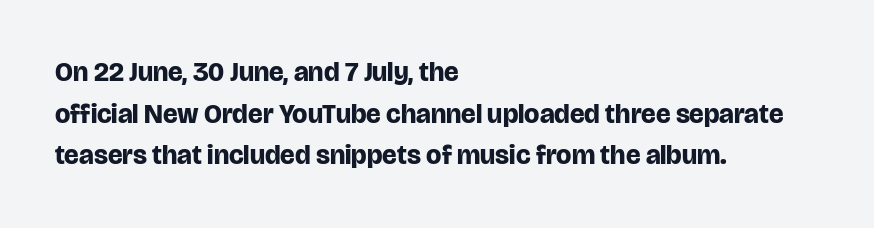
Q: Is the text bold? A: Yes.
Q: Is the text italic (slanted)? A: No, it is upright.
Q: Is the text underlined? A: No.
Q: How is the paragraph aligned? A: Left-aligned.
Q: Is the spacing between letters normal or unusually wide? A: Normal.
Q: Is the spacing between lines tight, normal or loose? A: Normal.
